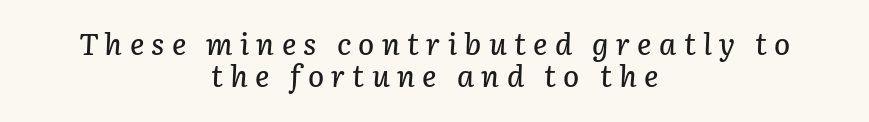
The image shows 30 px text type, italic (leaning right); set centered, tight line spacing (1.07x), unusually wide letter spacing (+0.24 em), not underlined; low stroke contrast and a medium x-height.
